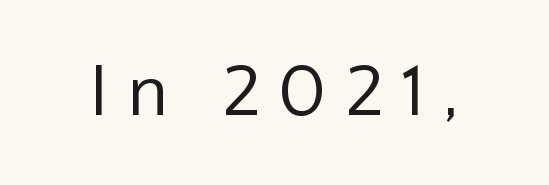
{"serif": "no", "italic": "no", "bold": "no", "weight": "regular", "width": "normal", "stroke_contrast": "low", "x_height": "medium", "monospaced": "no", "underline": "no", "letter_spacing": "wide", "letter_spacing_em": 0.23, "glyph_px": 76}
